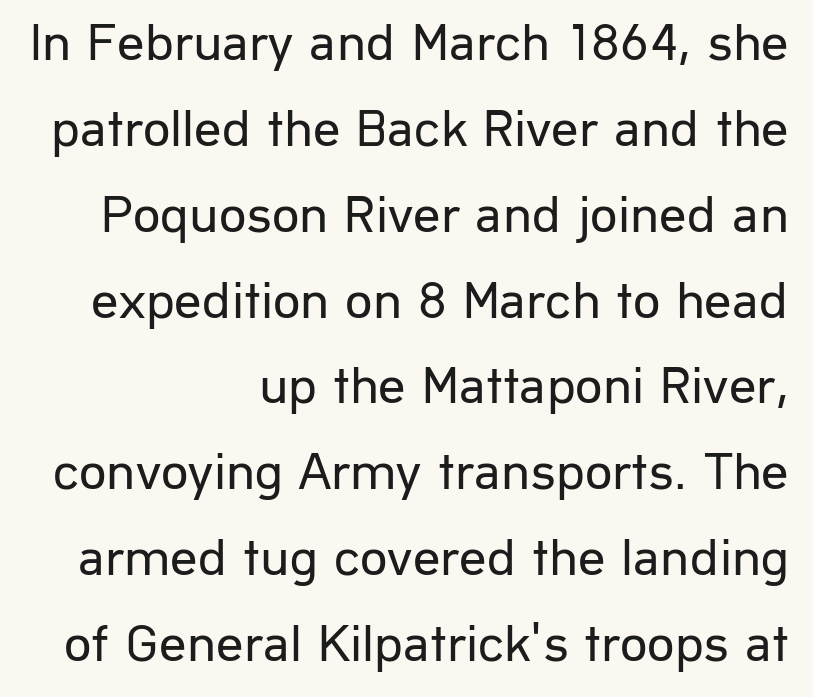
{"serif": "no", "italic": "no", "bold": "no", "weight": "regular", "width": "normal", "stroke_contrast": "low", "x_height": "medium", "monospaced": "no", "underline": "no", "align": "right", "line_spacing": "normal", "line_spacing_ratio": 1.59, "letter_spacing": "normal", "letter_spacing_em": 0.0, "glyph_px": 54}
